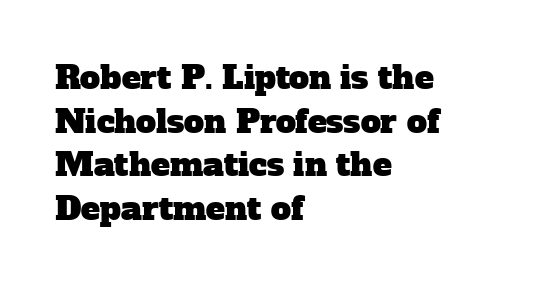
The face used here is rendered with its standard letterfit. Evenly set lines give the paragraph a standard silhouette. This sample is left-justified, so line endings fall wherever the words run out. Type style note: has serifs. Letters rest on an invisible, unmarked baseline. Varying glyph widths throughout — classic text-font behaviour.
